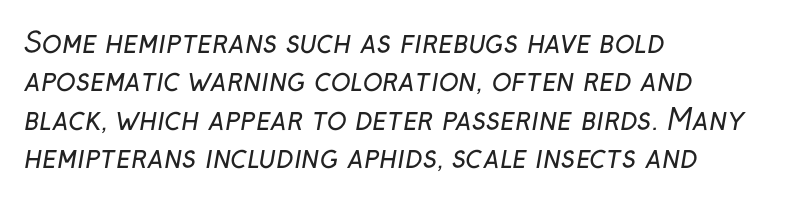
{"serif": "no", "bold": "no", "weight": "regular", "width": "normal", "stroke_contrast": "low", "x_height": "medium", "monospaced": "no", "underline": "no", "align": "left", "line_spacing": "normal", "line_spacing_ratio": 1.32, "letter_spacing": "normal", "letter_spacing_em": 0.0, "glyph_px": 29}
